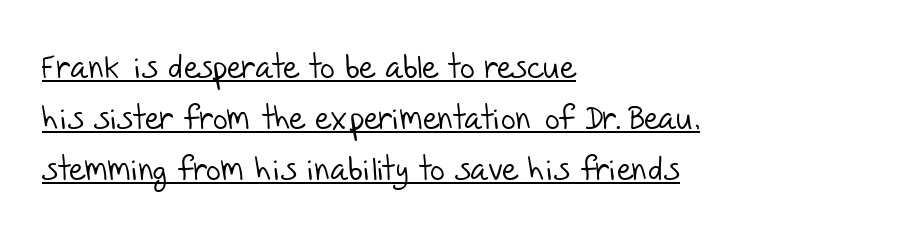
The image shows 32 px light sans-serif type; set left-aligned, normal line spacing (1.59x), normal letter spacing, underlined; low stroke contrast and a large x-height.
